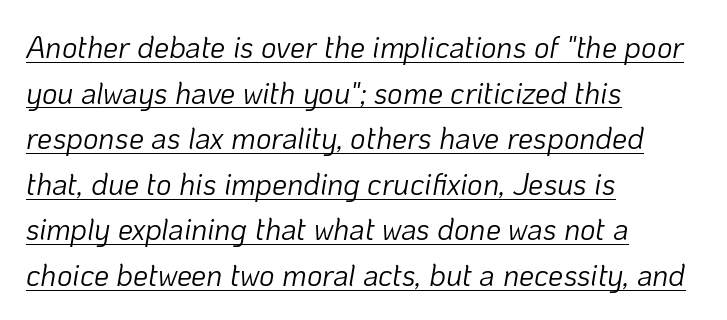
The image shows 30 px light type, italic (leaning right); set left-aligned, normal line spacing (1.52x), normal letter spacing, underlined; low stroke contrast and a medium x-height.
